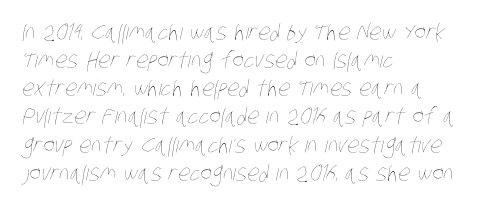
{"bold": "no", "underline": "no", "align": "left", "line_spacing": "normal", "line_spacing_ratio": 1.28, "letter_spacing": "normal", "letter_spacing_em": 0.0, "glyph_px": 22}
